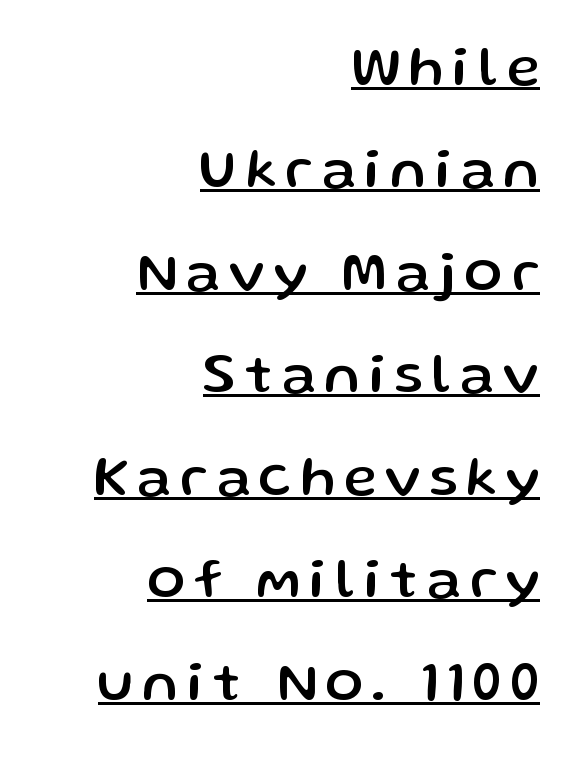
Q: Is the text italic (slanted)? A: No, it is upright.
Q: Is the typeface a serif or a sans-serif typeface? A: Sans-serif.
Q: Is the text underlined? A: Yes.
Q: How is the paragraph aligned? A: Right-aligned.
Q: Width (condensed, normal, or wide)? A: Normal.
Q: Stroke contrast? A: Low.
Q: x-height? A: Medium.
Q: Monospaced? A: No.
